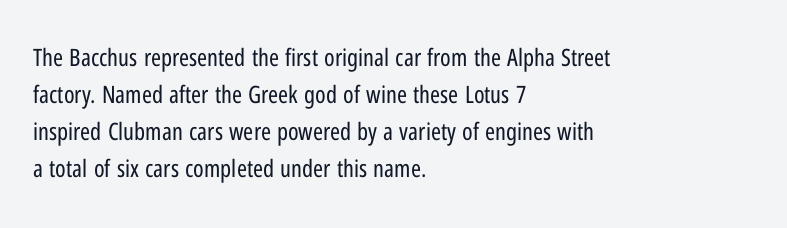
{"italic": "no", "bold": "no", "underline": "no", "align": "left", "line_spacing": "normal", "line_spacing_ratio": 1.54, "letter_spacing": "normal", "letter_spacing_em": 0.0, "glyph_px": 24}
